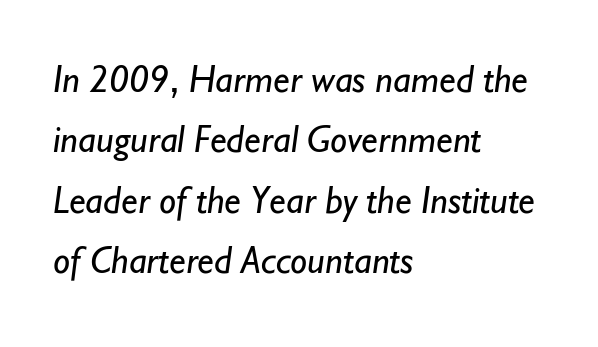
{"serif": "no", "bold": "no", "weight": "regular", "width": "normal", "stroke_contrast": "low", "x_height": "small", "monospaced": "no", "underline": "no", "align": "left", "line_spacing": "normal", "line_spacing_ratio": 1.59, "letter_spacing": "normal", "letter_spacing_em": 0.0, "glyph_px": 38}
